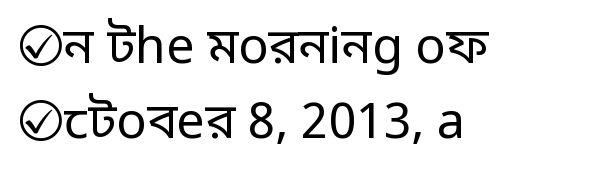
{"serif": "no", "italic": "no", "bold": "no", "weight": "regular", "width": "normal", "stroke_contrast": "low", "x_height": "medium", "monospaced": "no", "underline": "no", "align": "left", "line_spacing": "normal", "line_spacing_ratio": 1.5, "letter_spacing": "normal", "letter_spacing_em": 0.0, "glyph_px": 50}
